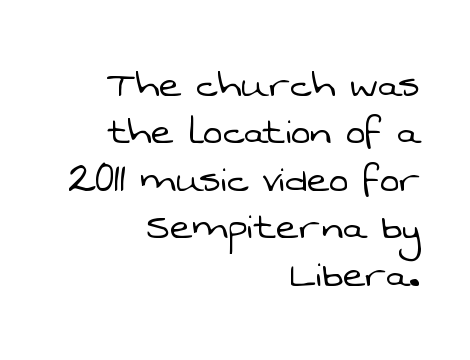
{"serif": "no", "bold": "no", "weight": "light", "width": "normal", "stroke_contrast": "low", "x_height": "medium", "monospaced": "no", "underline": "no", "align": "right", "line_spacing": "tight", "line_spacing_ratio": 1.01, "letter_spacing": "normal", "letter_spacing_em": 0.0, "glyph_px": 47}
